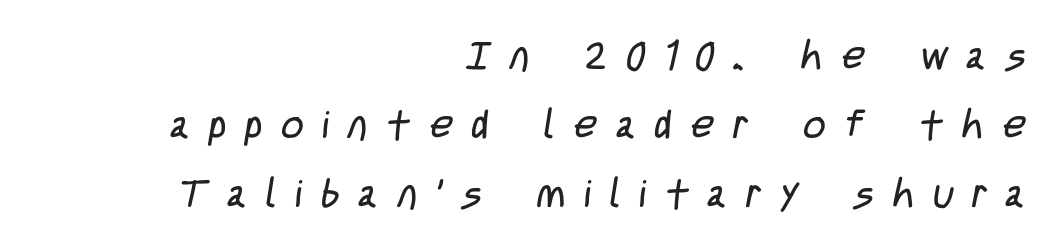
{"serif": "no", "bold": "no", "weight": "regular", "width": "condensed", "stroke_contrast": "low", "x_height": "large", "monospaced": "no", "underline": "no", "align": "right", "line_spacing_ratio": 1.77, "letter_spacing": "wide", "letter_spacing_em": 0.49, "glyph_px": 39}
